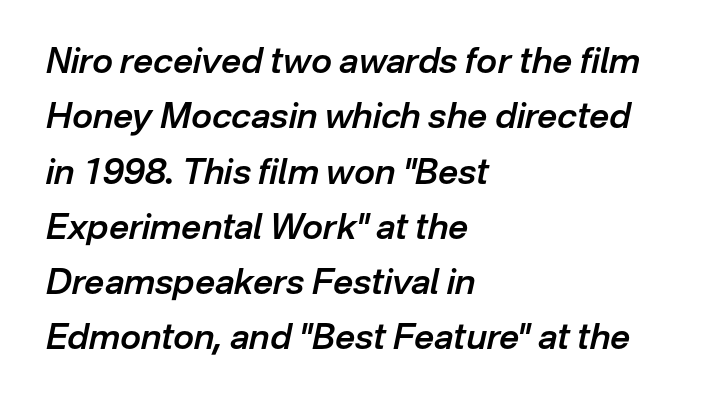
Weight check: semibold — heavier than regular, not quite bold. The glyphs are unaccompanied by any horizontal stroke below them. This rendering uses left alignment, leaving the right contour irregular. You could call the tracking neutral — neither tight nor loose. Rendered with sloped, italic letterforms.
